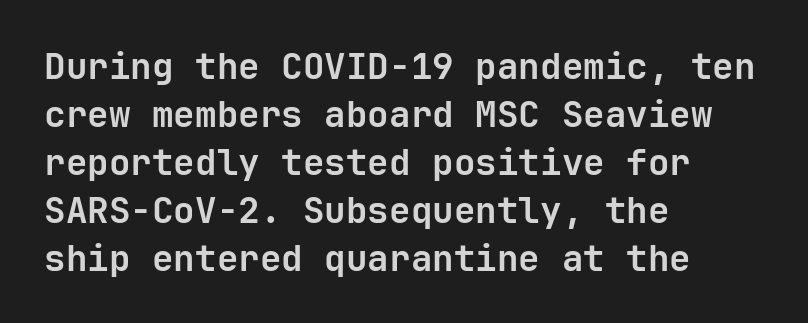
The image shows 36 px semibold sans-serif type, upright; set left-aligned, normal line spacing (1.33x), normal letter spacing, not underlined; low stroke contrast and a medium x-height.
